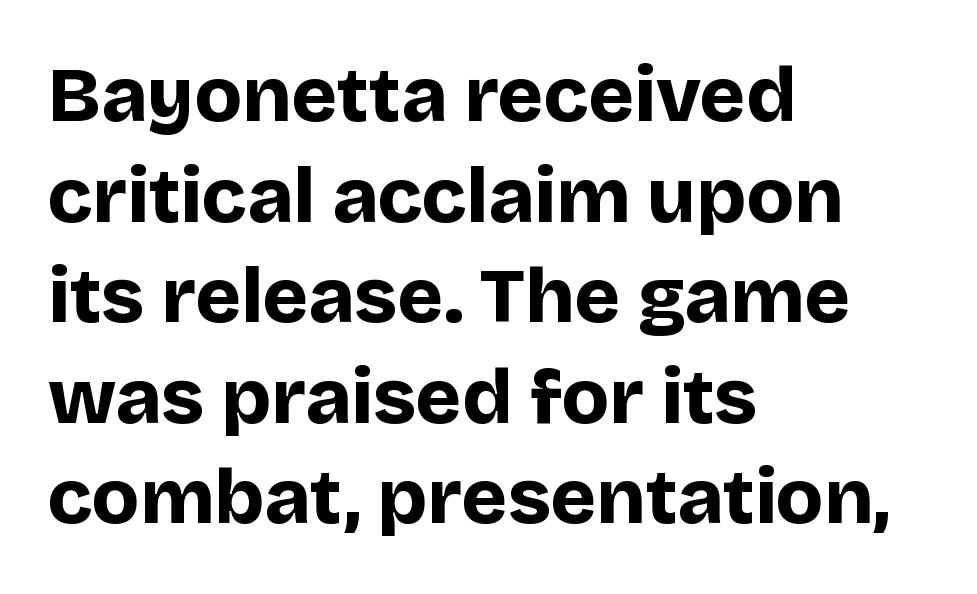
{"serif": "no", "italic": "no", "bold": "yes", "weight": "bold", "width": "normal", "stroke_contrast": "low", "x_height": "large", "monospaced": "no", "underline": "no", "align": "left", "line_spacing": "normal", "line_spacing_ratio": 1.29, "letter_spacing": "normal", "letter_spacing_em": 0.0, "glyph_px": 78}
